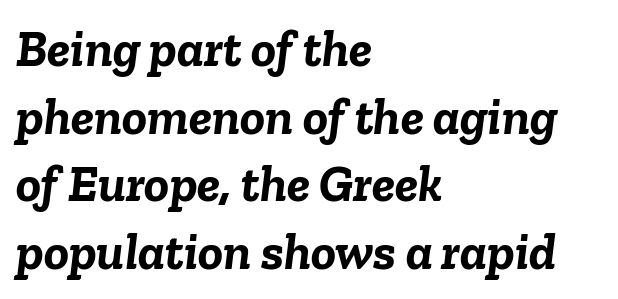
Q: Is the text bold? A: Yes.
Q: Is the text italic (slanted)? A: Yes, it leans right by about 6 degrees.
Q: Is the text underlined? A: No.
Q: How is the paragraph aligned? A: Left-aligned.
Q: Is the spacing between letters normal or unusually wide? A: Normal.
Q: Is the spacing between lines tight, normal or loose? A: Normal.
Q: Width (condensed, normal, or wide)? A: Normal.
Q: Stroke contrast? A: Low.
Q: x-height? A: Medium.
Q: Monospaced? A: No.
